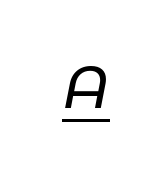
{"italic": "yes", "lean": "right", "slant_degrees": 11, "bold": "no", "weight": "regular", "width": "normal", "stroke_contrast": "low", "x_height": "medium", "monospaced": "no", "underline": "yes", "letter_spacing": "wide", "letter_spacing_em": 0.4, "glyph_px": 60}
